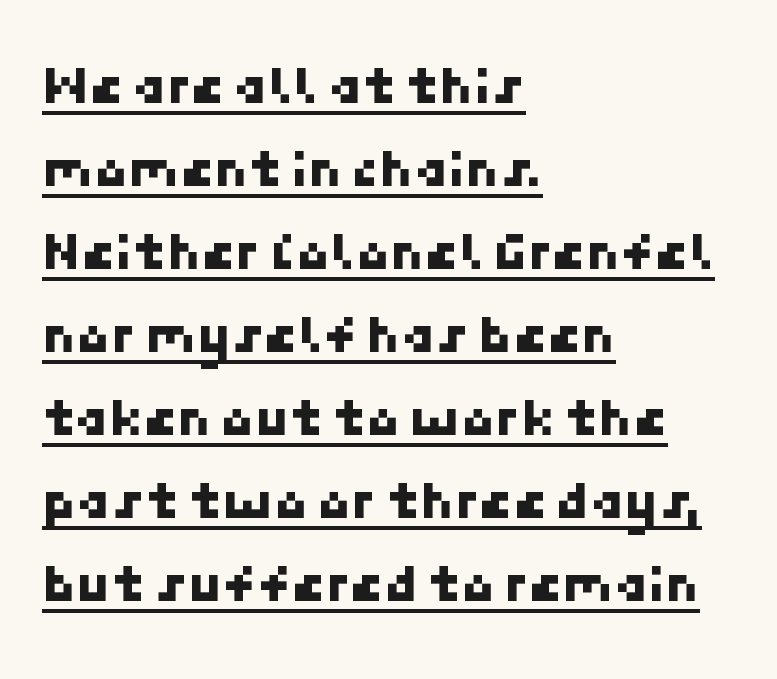
{"serif": "no", "width": "normal", "stroke_contrast": "low", "x_height": "medium", "underline": "yes", "align": "left", "line_spacing": "normal", "line_spacing_ratio": 1.51, "letter_spacing": "normal", "letter_spacing_em": 0.0, "glyph_px": 55}
